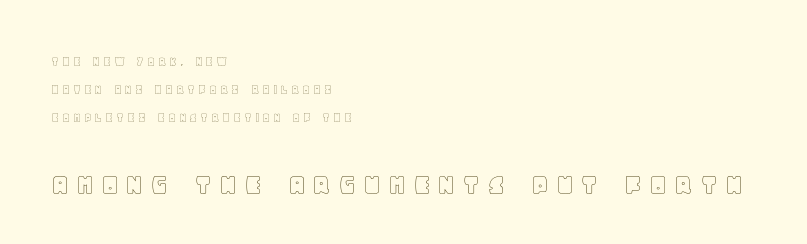
The image shows 32 px text type, upright; set left-aligned, loose line spacing (2.0x), unusually wide letter spacing (+0.2 em), not underlined; the second (bottom) block is 2.29x larger; a large x-height.
